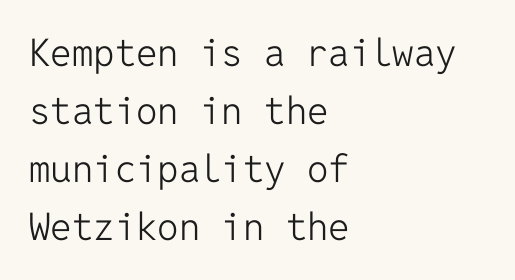
Heft: none added — not bold. Monospaced: the letters line up in strict vertical columns. Where is the straight margin? On the left. These lines were composed using upright roman letters. Typographically, this falls in the sans-serif category. Students, observe: this is what conventionally led text looks like.
